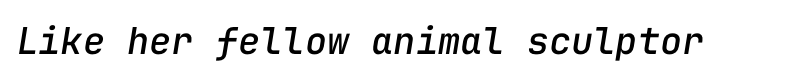
{"italic": "yes", "lean": "right", "slant_degrees": 9, "width": "normal", "stroke_contrast": "low", "x_height": "medium", "monospaced": "yes", "underline": "no", "letter_spacing": "normal", "letter_spacing_em": 0.0, "glyph_px": 37}
